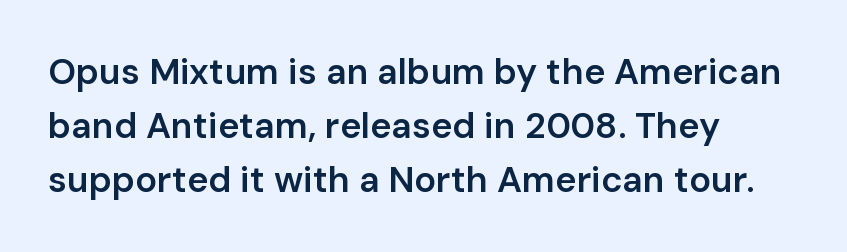
Q: Is the text bold? A: Semi-bold.
Q: Is the text italic (slanted)? A: No, it is upright.
Q: Is the typeface a serif or a sans-serif typeface? A: Sans-serif.
Q: Is the text underlined? A: No.
Q: How is the paragraph aligned? A: Left-aligned.
Q: Is the spacing between letters normal or unusually wide? A: Normal.
Q: Is the spacing between lines tight, normal or loose? A: Normal.
Q: Width (condensed, normal, or wide)? A: Normal.
Q: Stroke contrast? A: Low.
Q: x-height? A: Medium.
Q: Monospaced? A: No.
